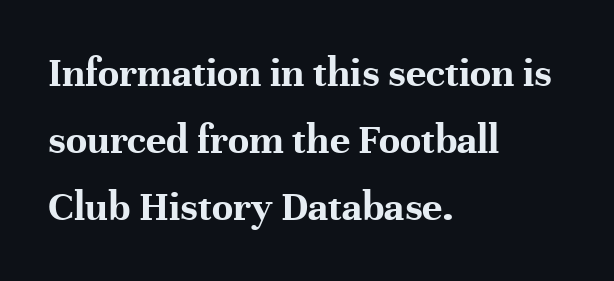
{"serif": "yes", "italic": "no", "bold": "yes", "weight": "bold", "width": "normal", "stroke_contrast": "high", "x_height": "medium", "monospaced": "no", "underline": "no", "align": "left", "line_spacing": "normal", "line_spacing_ratio": 1.56, "letter_spacing": "normal", "letter_spacing_em": 0.0, "glyph_px": 43}
